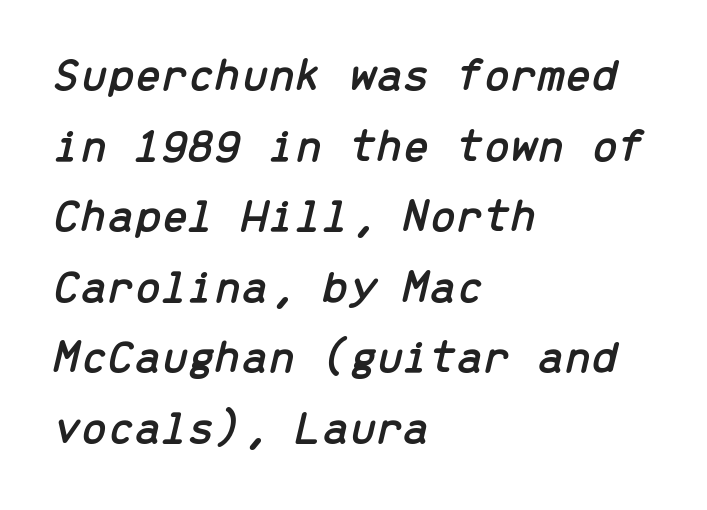
{"italic": "yes", "lean": "right", "slant_degrees": 13, "width": "normal", "stroke_contrast": "low", "x_height": "medium", "monospaced": "yes", "underline": "no", "align": "left", "line_spacing": "normal", "line_spacing_ratio": 1.47, "letter_spacing": "normal", "letter_spacing_em": 0.0, "glyph_px": 48}
